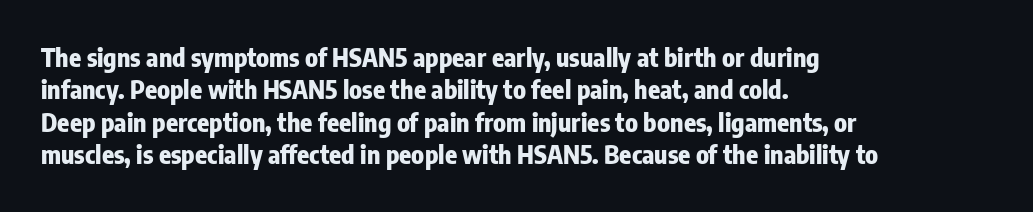
The image shows 25 px bold type, upright; set left-aligned, normal line spacing (1.3x), normal letter spacing, not underlined.
